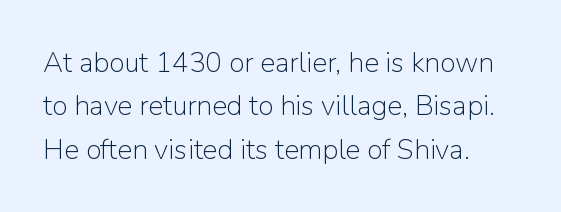
{"serif": "no", "italic": "no", "bold": "no", "weight": "light", "width": "normal", "stroke_contrast": "low", "x_height": "medium", "monospaced": "no", "underline": "no", "align": "left", "line_spacing": "normal", "line_spacing_ratio": 1.55, "letter_spacing": "normal", "letter_spacing_em": 0.0, "glyph_px": 28}
